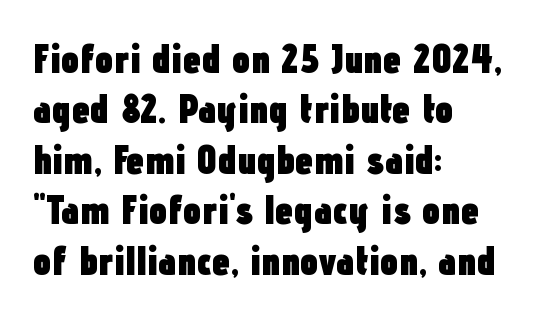
{"serif": "no", "italic": "no", "bold": "yes", "weight": "heavy", "width": "condensed", "stroke_contrast": "low", "x_height": "medium", "monospaced": "no", "underline": "no", "align": "left", "line_spacing_ratio": 1.23, "letter_spacing": "normal", "letter_spacing_em": 0.0, "glyph_px": 41}
